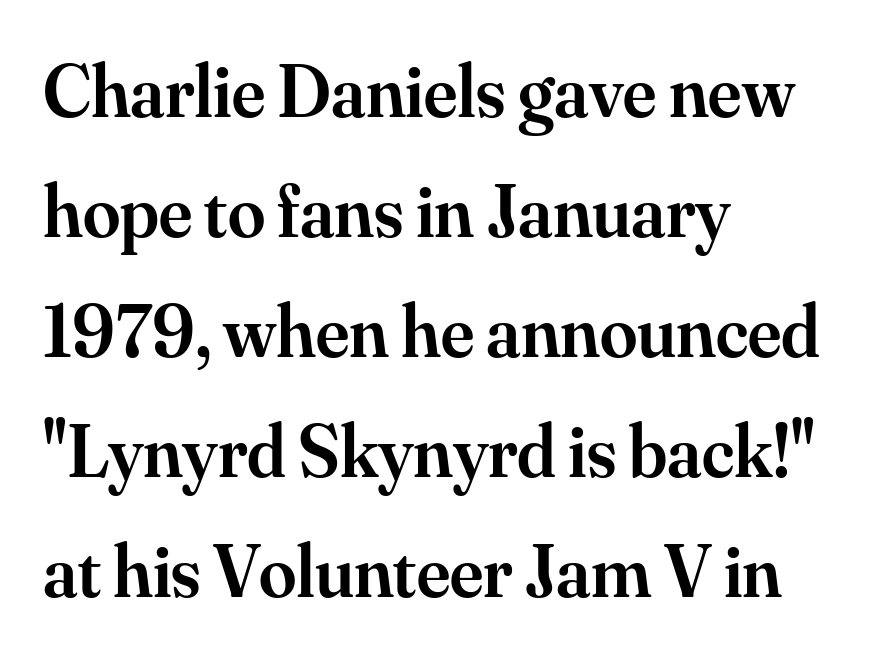
Q: Is the text bold? A: Semi-bold.
Q: Is the text italic (slanted)? A: No, it is upright.
Q: Is the typeface a serif or a sans-serif typeface? A: Serif.
Q: Is the text underlined? A: No.
Q: How is the paragraph aligned? A: Left-aligned.
Q: Is the spacing between letters normal or unusually wide? A: Normal.
Q: Is the spacing between lines tight, normal or loose? A: Normal.
Q: Width (condensed, normal, or wide)? A: Normal.
Q: Stroke contrast? A: Medium.
Q: x-height? A: Small.
Q: Monospaced? A: No.
